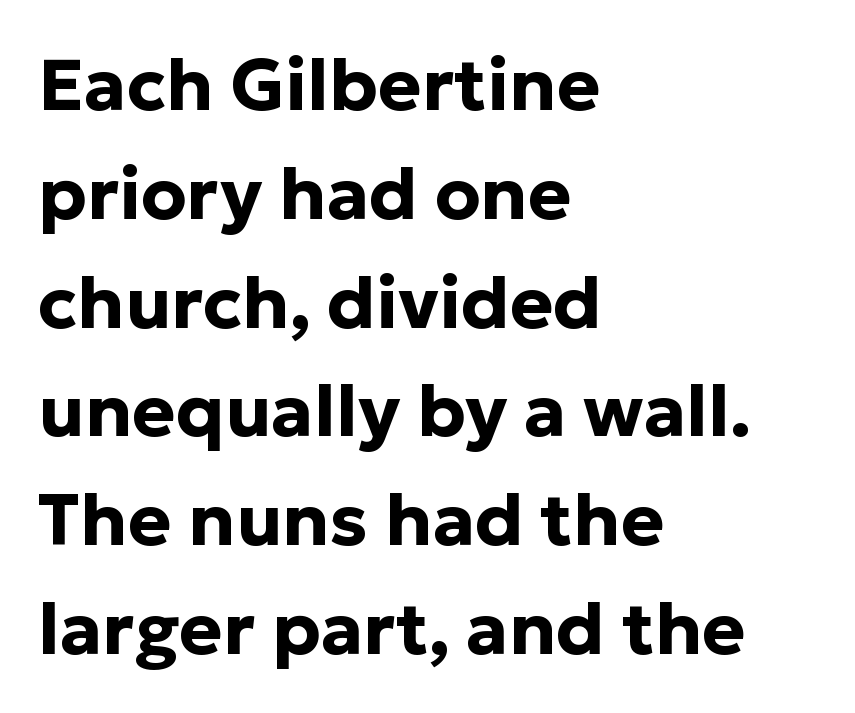
{"serif": "no", "italic": "no", "bold": "yes", "weight": "bold", "width": "normal", "stroke_contrast": "low", "x_height": "medium", "monospaced": "no", "underline": "no", "align": "left", "line_spacing": "normal", "line_spacing_ratio": 1.49, "letter_spacing": "normal", "letter_spacing_em": 0.0, "glyph_px": 73}
